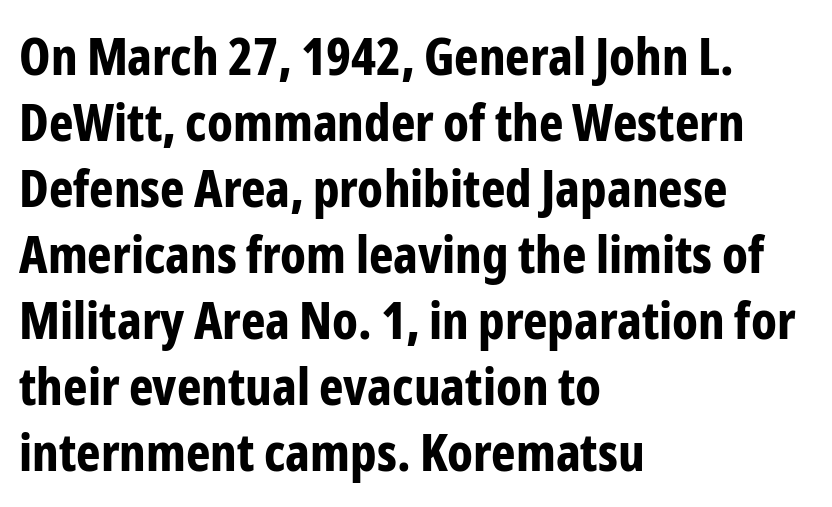
Q: Is the text bold? A: Yes.
Q: Is the text italic (slanted)? A: No, it is upright.
Q: Is the typeface a serif or a sans-serif typeface? A: Sans-serif.
Q: Is the text underlined? A: No.
Q: How is the paragraph aligned? A: Left-aligned.
Q: Is the spacing between letters normal or unusually wide? A: Normal.
Q: Is the spacing between lines tight, normal or loose? A: Normal.
Q: Width (condensed, normal, or wide)? A: Condensed.
Q: Stroke contrast? A: Low.
Q: x-height? A: Medium.
Q: Monospaced? A: No.
